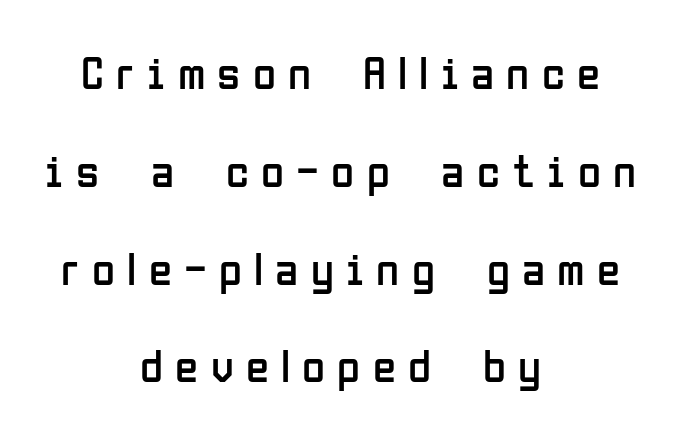
Q: Is the text bold? A: No.
Q: Is the text italic (slanted)? A: No, it is upright.
Q: Is the typeface a serif or a sans-serif typeface? A: Sans-serif.
Q: Is the text underlined? A: No.
Q: How is the paragraph aligned? A: Centered.
Q: Is the spacing between letters normal or unusually wide? A: Unusually wide.
Q: Is the spacing between lines tight, normal or loose? A: Loose.
Q: Width (condensed, normal, or wide)? A: Condensed.
Q: Stroke contrast? A: Low.
Q: x-height? A: Medium.
Q: Monospaced? A: No.
